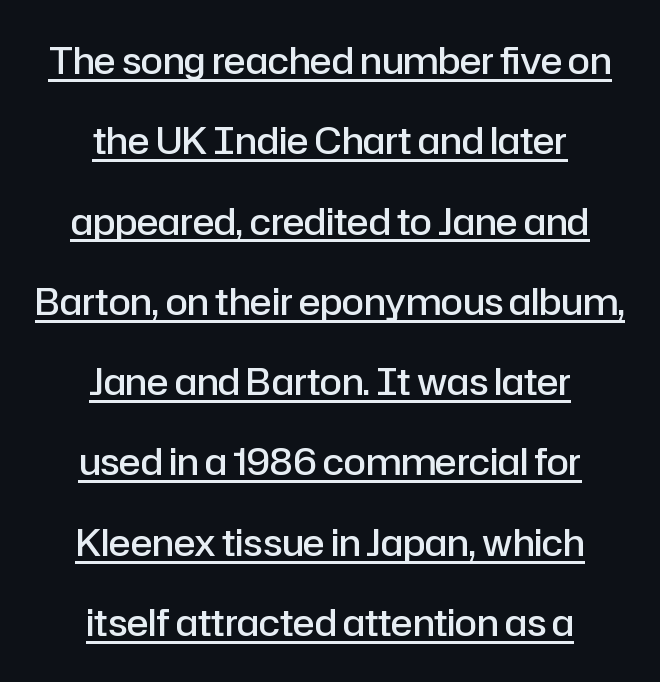
Q: Is the text bold? A: Semi-bold.
Q: Is the text italic (slanted)? A: No, it is upright.
Q: Is the typeface a serif or a sans-serif typeface? A: Sans-serif.
Q: Is the text underlined? A: Yes.
Q: How is the paragraph aligned? A: Centered.
Q: Is the spacing between letters normal or unusually wide? A: Normal.
Q: Is the spacing between lines tight, normal or loose? A: Loose.
Q: Width (condensed, normal, or wide)? A: Normal.
Q: Stroke contrast? A: Low.
Q: x-height? A: Medium.
Q: Monospaced? A: No.
